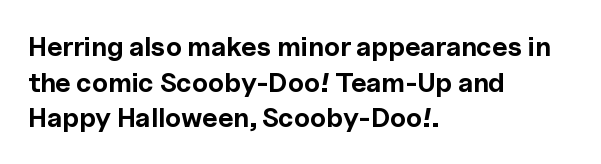
The image shows 27 px bold type, upright; set left-aligned, normal line spacing (1.32x), normal letter spacing, not underlined.
